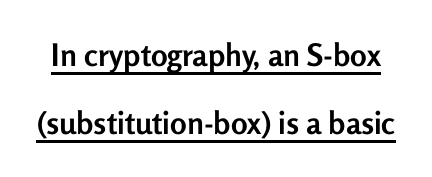
These lines keep a tight, regular rhythm from letter to letter. Varying glyph widths throughout — classic text-font behaviour. The block of text is sparse from top to bottom, with ample space between rows. You can tell it's not italic because the verticals are truly vertical.
